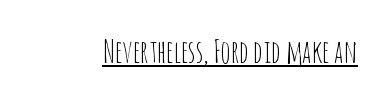
The image shows 31 px thin, condensed sans-serif type, upright; set normal letter spacing, underlined; low stroke contrast and a large x-height.
